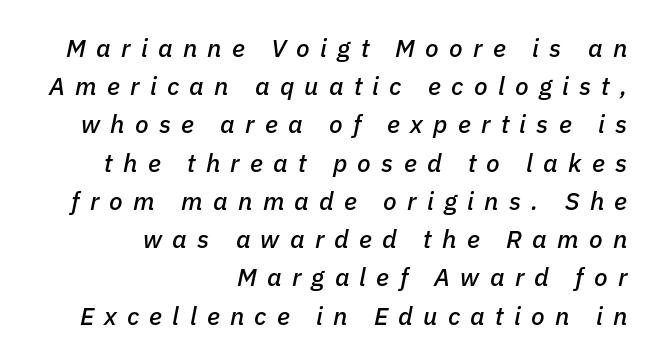
The image shows 25 px text type, italic (leaning right); set right-aligned, normal line spacing (1.53x), unusually wide letter spacing (+0.41 em), not underlined.
